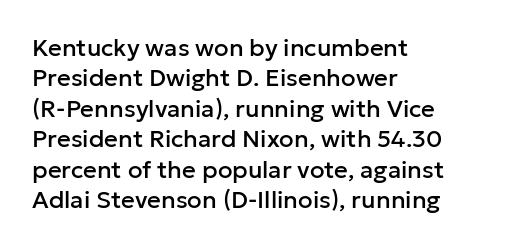
Q: Is the text italic (slanted)? A: No, it is upright.
Q: Is the text underlined? A: No.
Q: How is the paragraph aligned? A: Left-aligned.
Q: Is the spacing between letters normal or unusually wide? A: Normal.
Q: Is the spacing between lines tight, normal or loose? A: Normal.
